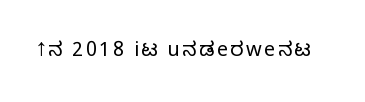
Q: Is the text bold? A: No.
Q: Is the text italic (slanted)? A: No, it is upright.
Q: Is the text underlined? A: No.
